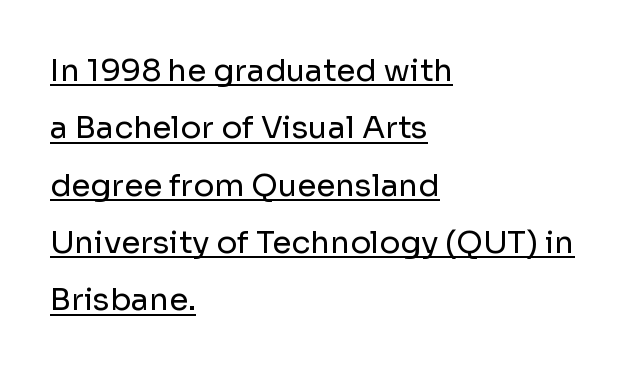
{"serif": "no", "italic": "no", "bold": "no", "weight": "regular", "width": "normal", "stroke_contrast": "low", "x_height": "medium", "monospaced": "no", "underline": "yes", "align": "left", "line_spacing_ratio": 1.85, "letter_spacing": "normal", "letter_spacing_em": 0.0, "glyph_px": 31}
